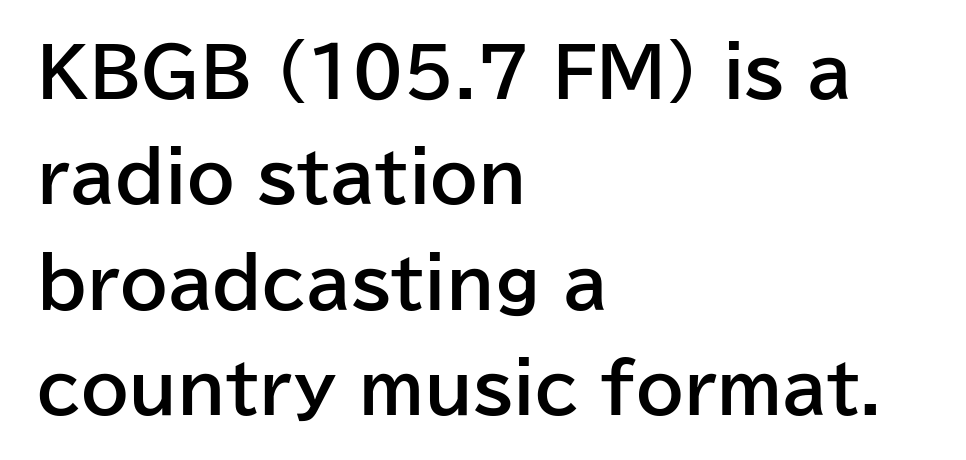
{"serif": "no", "italic": "no", "bold": "yes", "weight": "bold", "width": "normal", "stroke_contrast": "low", "x_height": "medium", "monospaced": "no", "underline": "no", "align": "left", "line_spacing": "normal", "line_spacing_ratio": 1.55, "letter_spacing": "normal", "letter_spacing_em": 0.0, "glyph_px": 68}
